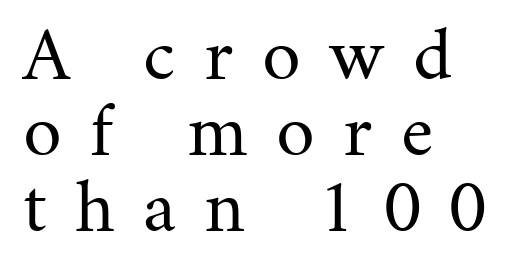
The image shows 77 px regular-weight serif type, upright; set left-aligned, tight line spacing (0.99x), unusually wide letter spacing (+0.37 em), not underlined; medium stroke contrast and a medium x-height.
